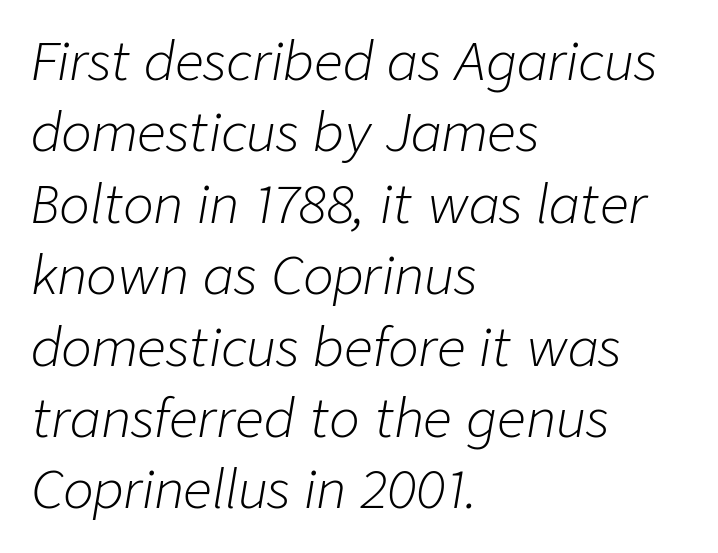
This sample has the flowing, uneven cadence of proportional lettering. Students, observe: this is what conventionally led text looks like. Each line starts at the same left margin while the right side varies. Stems and bowls with no extra thickness — not bold.
